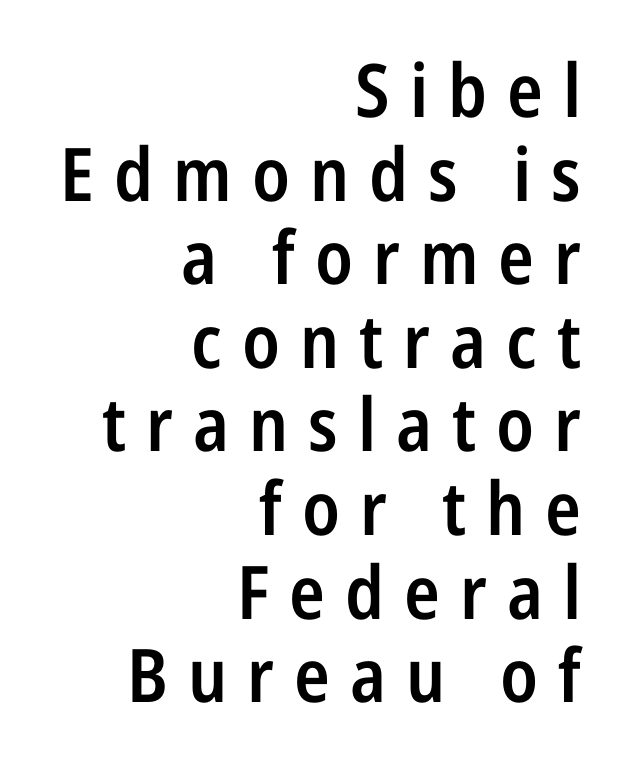
{"serif": "no", "italic": "no", "bold": "semi", "weight": "semibold", "width": "condensed", "stroke_contrast": "low", "x_height": "medium", "monospaced": "no", "underline": "no", "align": "right", "line_spacing": "tight", "line_spacing_ratio": 1.13, "letter_spacing": "wide", "letter_spacing_em": 0.27, "glyph_px": 74}
